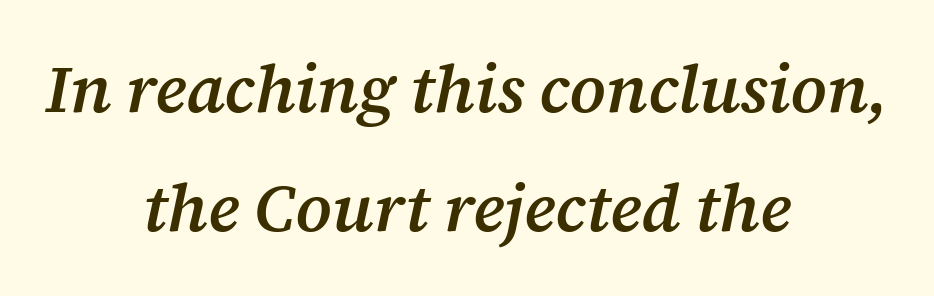
In terms of posture, this sample is oblique. A typesetter would call this proportional, since set widths differ per character. This rendering leaves character spacing at its baseline value. The face used here is a semibold: visibly heavier than regular, lighter than bold.
